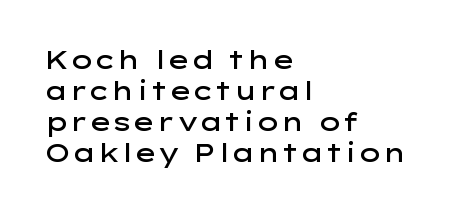
A classic flush-left, rag-right setting is used for this passage. The face used here is rendered with its standard letterfit. Decoration check: the copy has no underline. Caption: semibold face, moderately heavy strokes. Quick note: not italic, upright.
